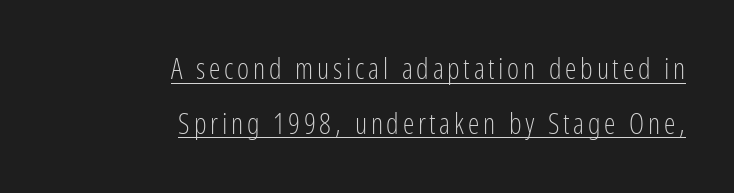
The string is rendered with underlining switched on. Reading down the block, your eye finds every line finishing at a fixed right position. The typesetting does not lean heavy: it is not bold. A typesetter would call this proportional, since set widths differ per character. This rendering employs a face without finishing strokes, i.e., a sans-serif.
